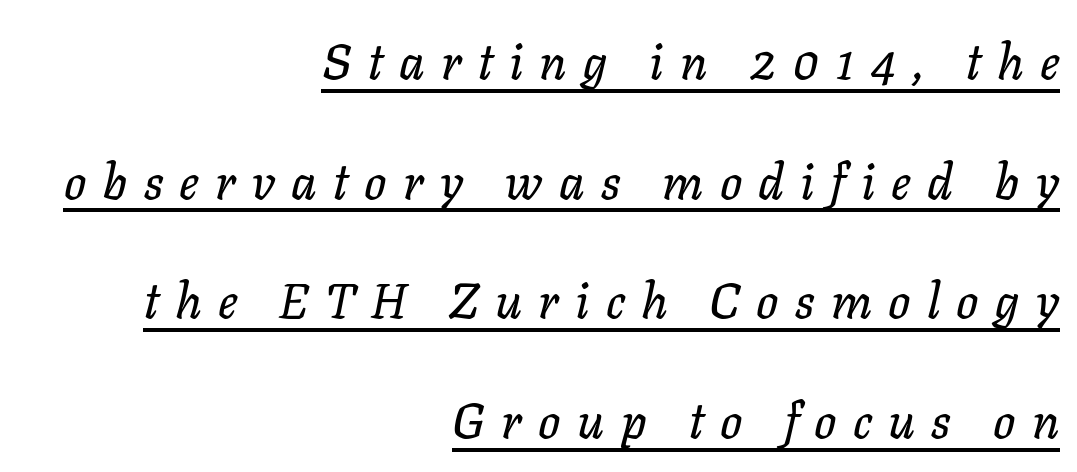
{"italic": "yes", "lean": "right", "slant_degrees": 11, "width": "normal", "stroke_contrast": "low", "x_height": "medium", "monospaced": "no", "underline": "yes", "align": "right", "line_spacing": "loose", "line_spacing_ratio": 2.44, "letter_spacing": "wide", "letter_spacing_em": 0.33, "glyph_px": 49}
